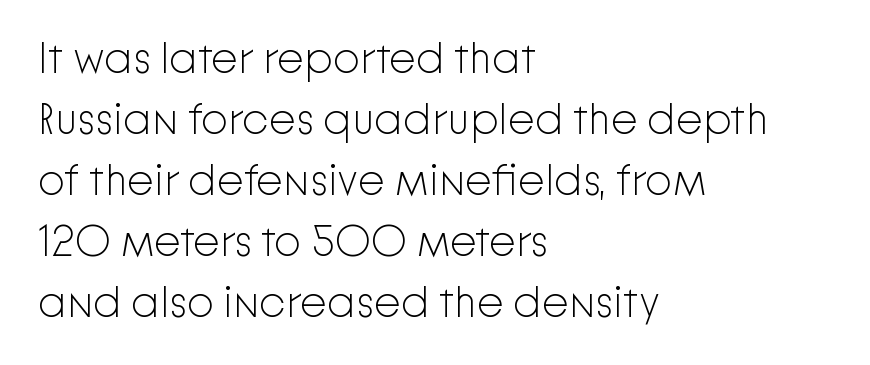
Q: Is the text bold? A: No.
Q: Is the text italic (slanted)? A: No, it is upright.
Q: Is the typeface a serif or a sans-serif typeface? A: Sans-serif.
Q: Is the text underlined? A: No.
Q: How is the paragraph aligned? A: Left-aligned.
Q: Is the spacing between letters normal or unusually wide? A: Normal.
Q: Is the spacing between lines tight, normal or loose? A: Normal.
Q: Width (condensed, normal, or wide)? A: Normal.
Q: Stroke contrast? A: Low.
Q: x-height? A: Medium.
Q: Monospaced? A: No.
